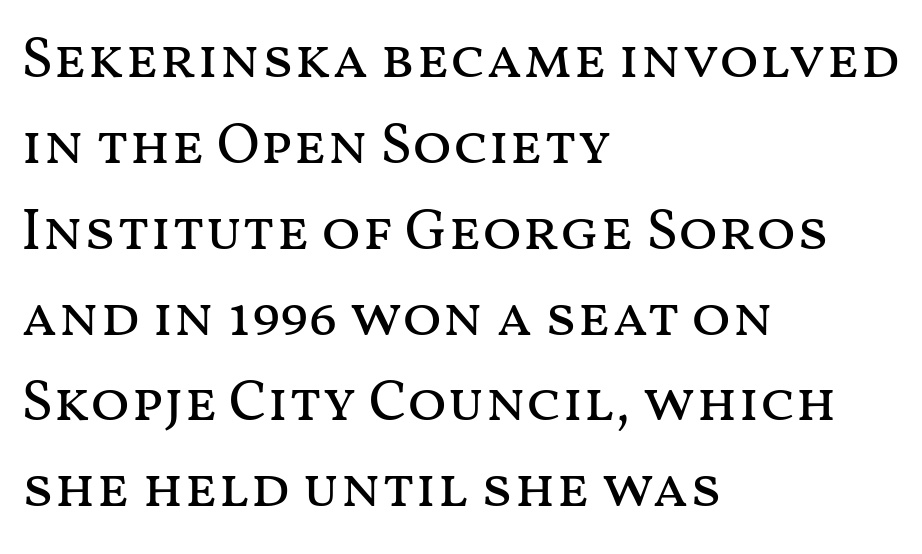
{"italic": "no", "bold": "no", "weight": "regular", "width": "wide", "stroke_contrast": "medium", "x_height": "medium", "monospaced": "no", "underline": "no", "align": "left", "line_spacing": "normal", "line_spacing_ratio": 1.48, "letter_spacing": "normal", "letter_spacing_em": 0.0, "glyph_px": 58}
